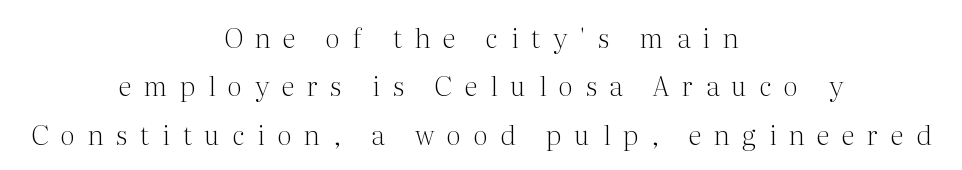
The baseline area is clear. Weight: in the light-to-regular range. Short note: letters widely spaced. Does the copy run flush right? No — it is centered line by line. The font's upright variant was chosen for this text.
